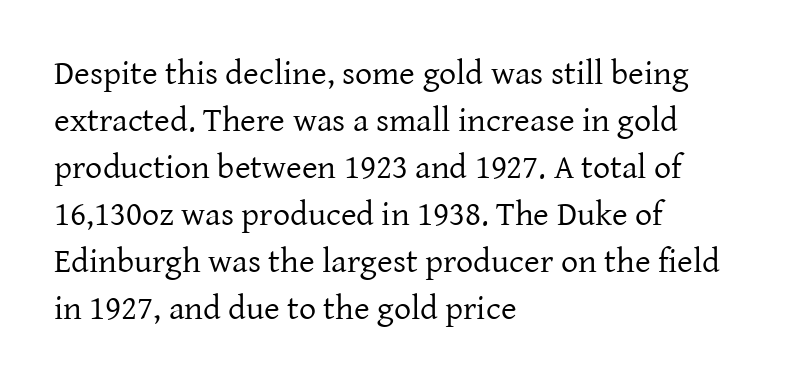
{"serif": "yes", "italic": "no", "bold": "no", "weight": "regular", "width": "normal", "stroke_contrast": "low", "x_height": "medium", "monospaced": "no", "underline": "no", "align": "left", "line_spacing": "normal", "line_spacing_ratio": 1.38, "letter_spacing": "normal", "letter_spacing_em": 0.0, "glyph_px": 34}
